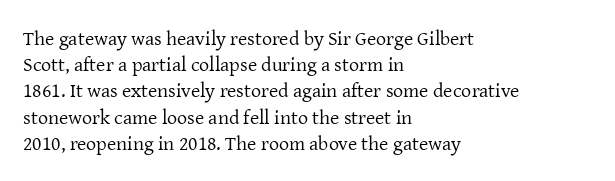
The image shows 20 px text type, upright; set left-aligned, normal line spacing (1.31x), normal letter spacing, not underlined.
